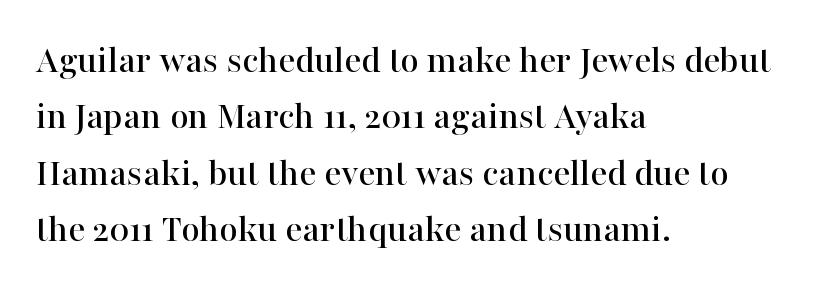
The image shows 40 px serif type, upright; set left-aligned, normal line spacing (1.41x), normal letter spacing, not underlined; high stroke contrast and a medium x-height.
